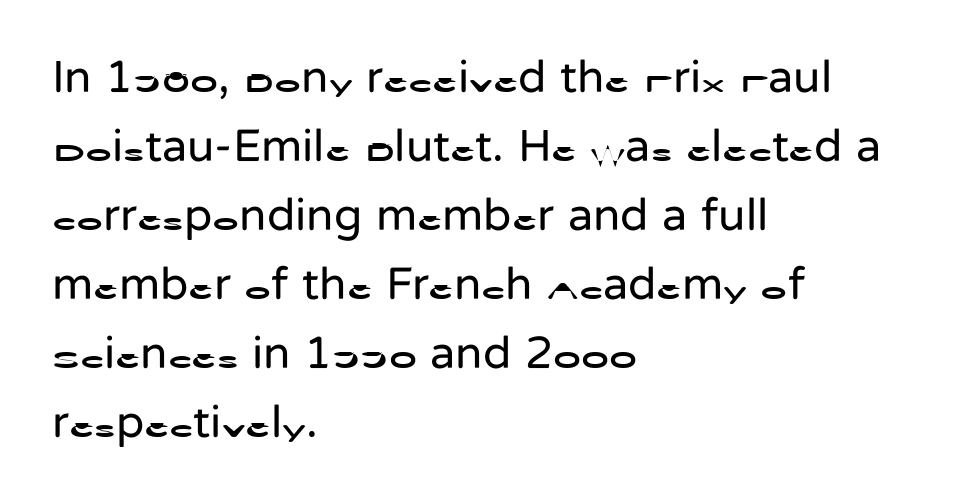
Q: Is the text bold? A: No.
Q: Is the text italic (slanted)? A: No, it is upright.
Q: Is the typeface a serif or a sans-serif typeface? A: Sans-serif.
Q: Is the text underlined? A: No.
Q: How is the paragraph aligned? A: Left-aligned.
Q: Is the spacing between letters normal or unusually wide? A: Normal.
Q: Is the spacing between lines tight, normal or loose? A: Normal.
Q: Width (condensed, normal, or wide)? A: Normal.
Q: Stroke contrast? A: Low.
Q: x-height? A: Medium.
Q: Monospaced? A: No.
